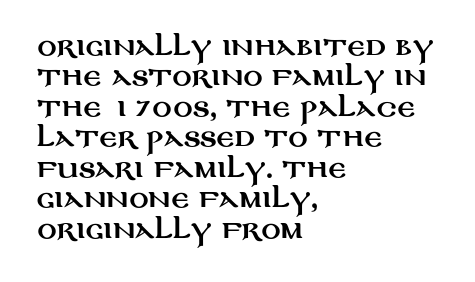
Q: Is the text italic (slanted)? A: No, it is upright.
Q: Is the text underlined? A: No.
Q: How is the paragraph aligned? A: Left-aligned.
Q: Is the spacing between letters normal or unusually wide? A: Normal.
Q: Is the spacing between lines tight, normal or loose? A: Normal.
